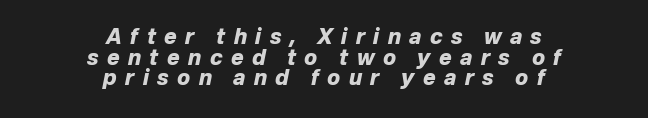
Q: Is the text bold? A: Yes.
Q: Is the text italic (slanted)? A: Yes, it leans right by about 12 degrees.
Q: Is the text underlined? A: No.
Q: How is the paragraph aligned? A: Centered.
Q: Is the spacing between letters normal or unusually wide? A: Unusually wide.
Q: Is the spacing between lines tight, normal or loose? A: Tight.
